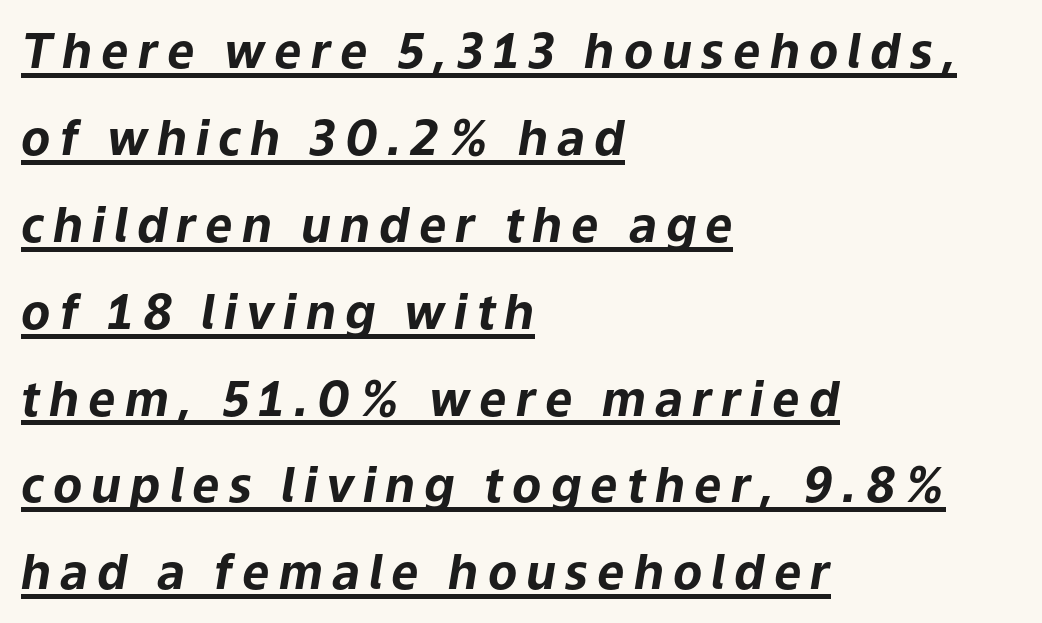
Q: Is the text bold? A: Yes.
Q: Is the text italic (slanted)? A: Yes, it leans right by about 9 degrees.
Q: Is the text underlined? A: Yes.
Q: How is the paragraph aligned? A: Left-aligned.
Q: Width (condensed, normal, or wide)? A: Normal.
Q: Stroke contrast? A: Low.
Q: x-height? A: Medium.
Q: Monospaced? A: No.
